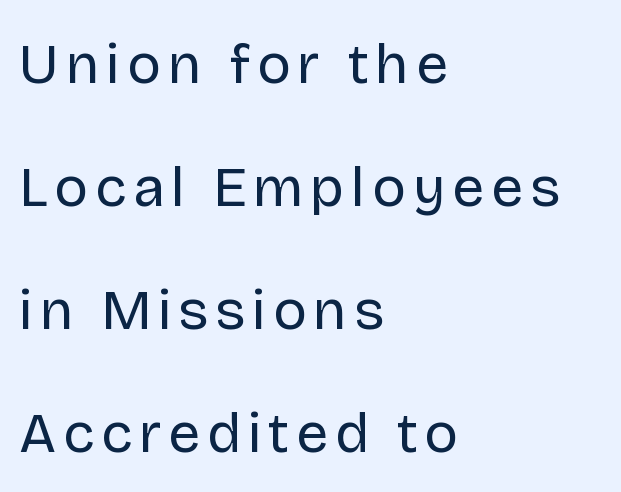
The image shows 57 px regular-weight sans-serif type, upright; set left-aligned, loose line spacing (2.16x), not underlined; low stroke contrast and a large x-height.
